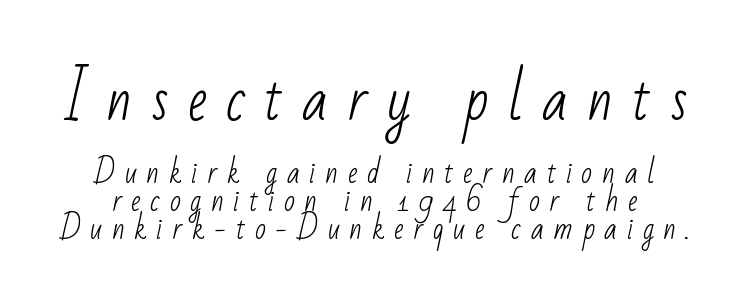
The initial chunk of copy outweighs the following chunk in type size. Letterform terminals end flat and unadorned throughout the passage. Weight: not bold — regular or lighter. A typesetter would call this proportional, since set widths differ per character. Reading down the block, each line starts at a different indent, mirrored at its end.
